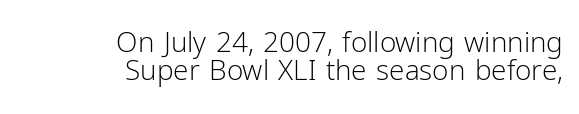
The image shows 28 px light sans-serif type, upright; set right-aligned, tight line spacing (0.99x), normal letter spacing, not underlined; low stroke contrast and a medium x-height.
